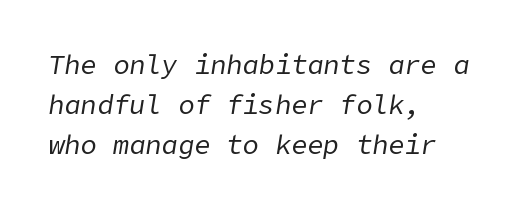
Q: Is the text bold? A: No.
Q: Is the text italic (slanted)? A: Yes, it leans right by about 9 degrees.
Q: Is the text underlined? A: No.
Q: How is the paragraph aligned? A: Left-aligned.
Q: Is the spacing between letters normal or unusually wide? A: Normal.
Q: Is the spacing between lines tight, normal or loose? A: Normal.
